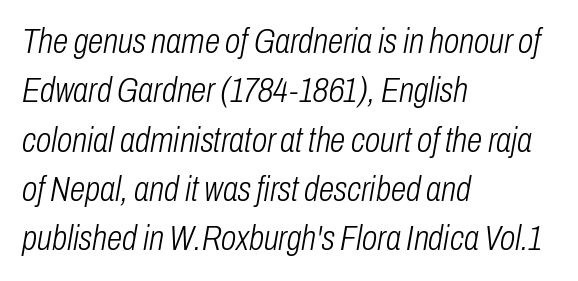
A bare baseline throughout the passage. Summary of weight: not heavy and not bold. Students, observe: this is what conventionally led text looks like. The tracking reads as untouched default to a designer's eye.
